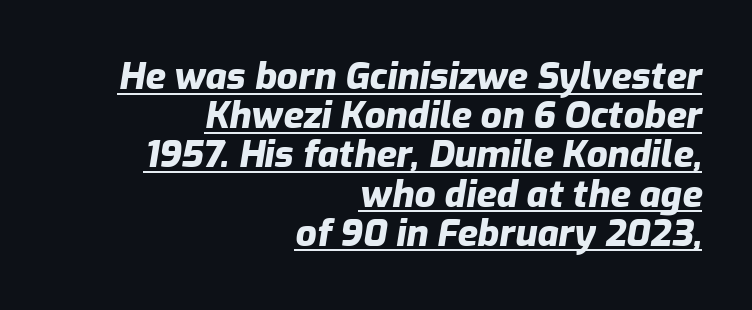
{"italic": "yes", "lean": "right", "slant_degrees": 9, "bold": "yes", "weight": "heavy", "width": "normal", "stroke_contrast": "low", "x_height": "medium", "monospaced": "no", "underline": "yes", "align": "right", "line_spacing": "tight", "line_spacing_ratio": 1.06, "letter_spacing": "normal", "letter_spacing_em": 0.0, "glyph_px": 37}
